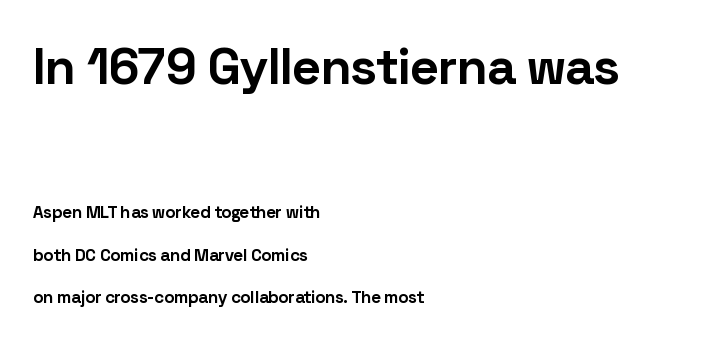
{"serif": "no", "italic": "no", "bold": "yes", "weight": "bold", "width": "normal", "stroke_contrast": "low", "x_height": "medium", "monospaced": "no", "underline": "no", "align": "left", "line_spacing": "loose", "line_spacing_ratio": 2.5, "letter_spacing": "normal", "letter_spacing_em": 0.0, "larger_block": "first", "size_ratio": 3.0, "glyph_px": 51}
